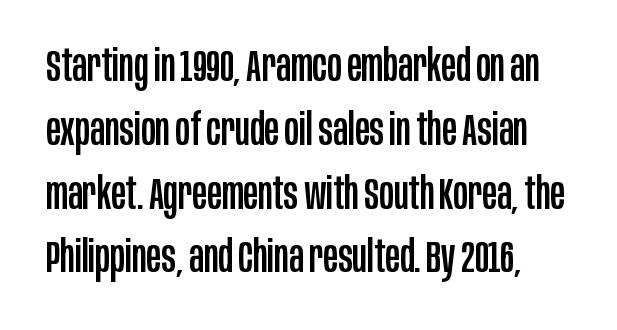
The image shows 44 px condensed sans-serif type, upright; set normal line spacing (1.45x), normal letter spacing, not underlined; low stroke contrast and a large x-height.
